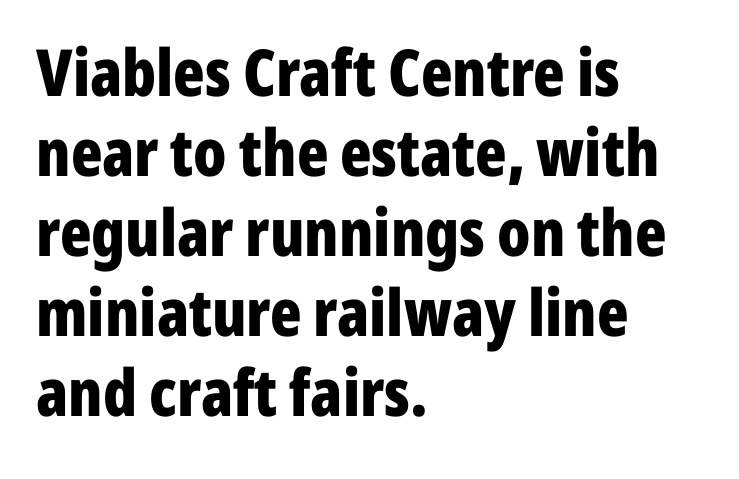
The image shows 65 px bold, condensed sans-serif type, upright; set left-aligned, line spacing 1.23x, normal letter spacing, not underlined; low stroke contrast and a medium x-height.
